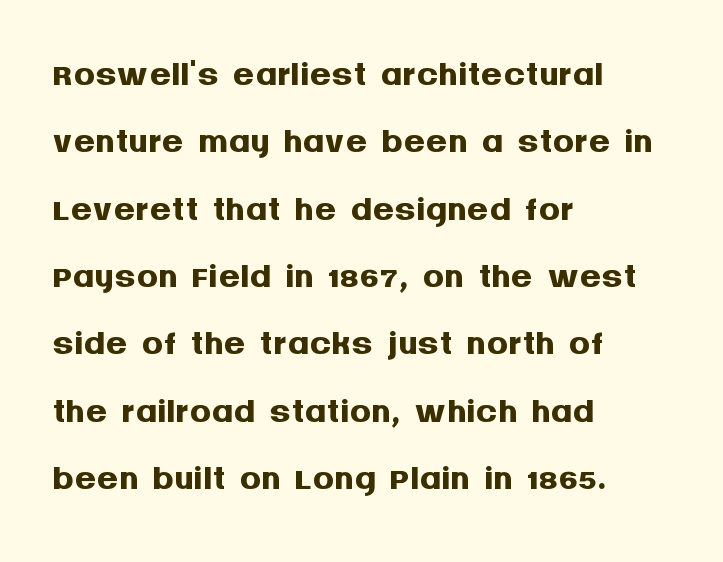
The image shows 53 px semibold sans-serif type, upright; set left-aligned, normal line spacing (1.27x), normal letter spacing, not underlined; medium stroke contrast and a large x-height.
